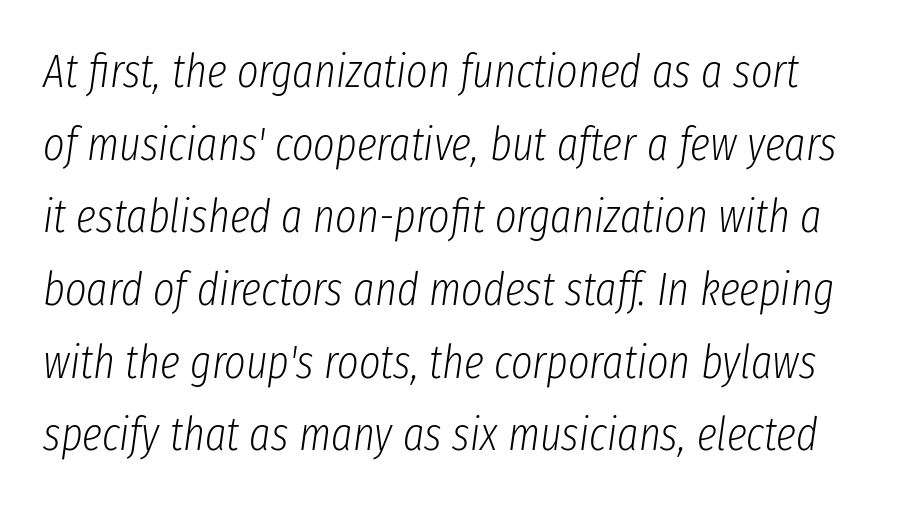
The rendering keeps characters at their native spacing. Regarding leading, the lines here are spaced in the standard way. Descenders hang freely into open space. Character widths vary here, with narrow letters taking less room than wide ones. The cut favours lightness, reaching ordinary text weight at its darkest.
